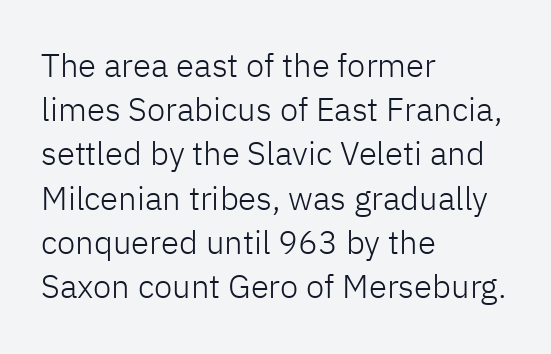
Notice how the passage keeps a crisp vertical edge on the left only. Think of a printed novel: that variable character pitch is what you see here. The designer left line spacing at the default. Students, note that the glyphs here touch the page at normal intervals. Nope, no serifs anywhere on these letters. The weight tops out at a normal text grade.
